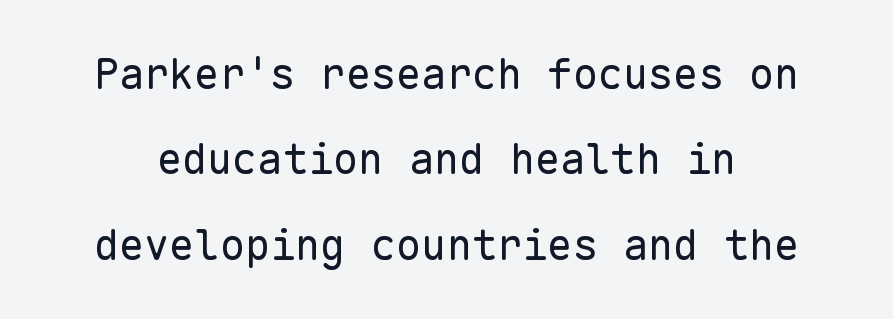
Designer's note — italics off, roman on. Here the designer chose a console-style face with uniform glyph widths. Successive baselines arrive slowly, with a big drop between each. The type is set solid horizontally, with unmodified tracking. Is this a sans? Yes — the strokes have no serifs. Think standard paragraph weight, or any step lighter than that.
